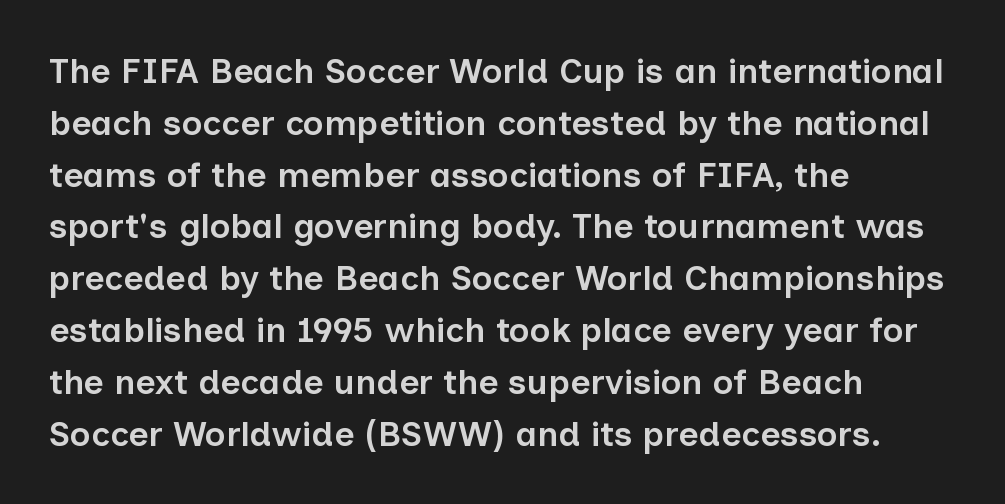
Q: Is the text bold? A: Semi-bold.
Q: Is the text italic (slanted)? A: No, it is upright.
Q: Is the typeface a serif or a sans-serif typeface? A: Sans-serif.
Q: Is the text underlined? A: No.
Q: How is the paragraph aligned? A: Left-aligned.
Q: Is the spacing between letters normal or unusually wide? A: Normal.
Q: Is the spacing between lines tight, normal or loose? A: Normal.
Q: Width (condensed, normal, or wide)? A: Normal.
Q: Stroke contrast? A: Low.
Q: x-height? A: Medium.
Q: Monospaced? A: No.
